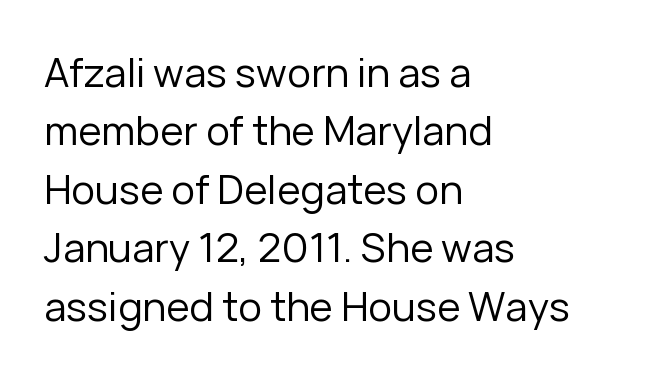
Q: Is the text bold? A: No.
Q: Is the text italic (slanted)? A: No, it is upright.
Q: Is the typeface a serif or a sans-serif typeface? A: Sans-serif.
Q: Is the text underlined? A: No.
Q: How is the paragraph aligned? A: Left-aligned.
Q: Is the spacing between letters normal or unusually wide? A: Normal.
Q: Is the spacing between lines tight, normal or loose? A: Normal.
Q: Width (condensed, normal, or wide)? A: Normal.
Q: Stroke contrast? A: Low.
Q: x-height? A: Medium.
Q: Monospaced? A: No.
